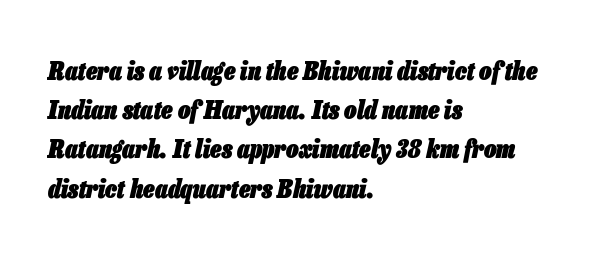
Q: Is the text bold? A: Yes.
Q: Is the text italic (slanted)? A: Yes, it leans right by about 13 degrees.
Q: Is the text underlined? A: No.
Q: How is the paragraph aligned? A: Left-aligned.
Q: Is the spacing between letters normal or unusually wide? A: Normal.
Q: Is the spacing between lines tight, normal or loose? A: Normal.
